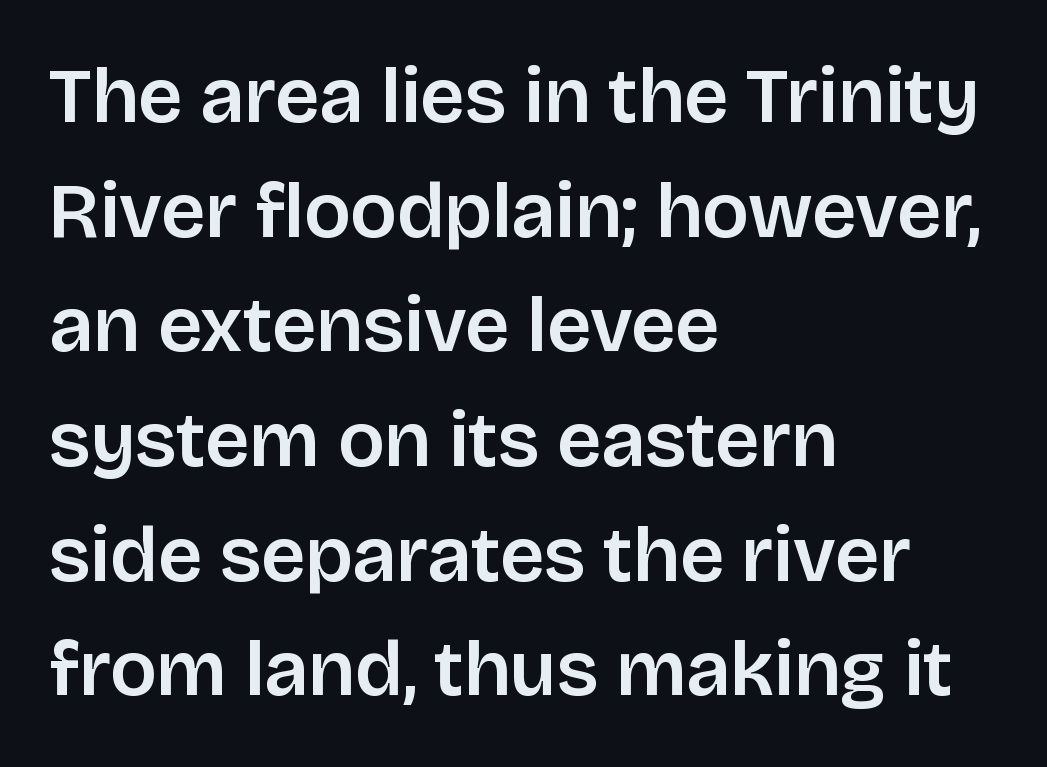
The image shows 78 px sans-serif type, upright; set left-aligned, normal line spacing (1.47x), normal letter spacing, not underlined; low stroke contrast and a large x-height.
